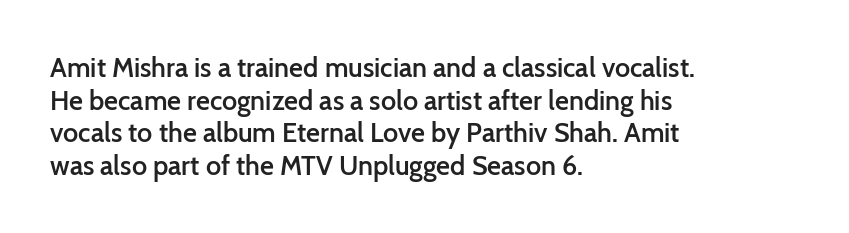
Q: Is the text bold? A: Semi-bold.
Q: Is the text italic (slanted)? A: No, it is upright.
Q: Is the text underlined? A: No.
Q: How is the paragraph aligned? A: Left-aligned.
Q: Is the spacing between letters normal or unusually wide? A: Normal.
